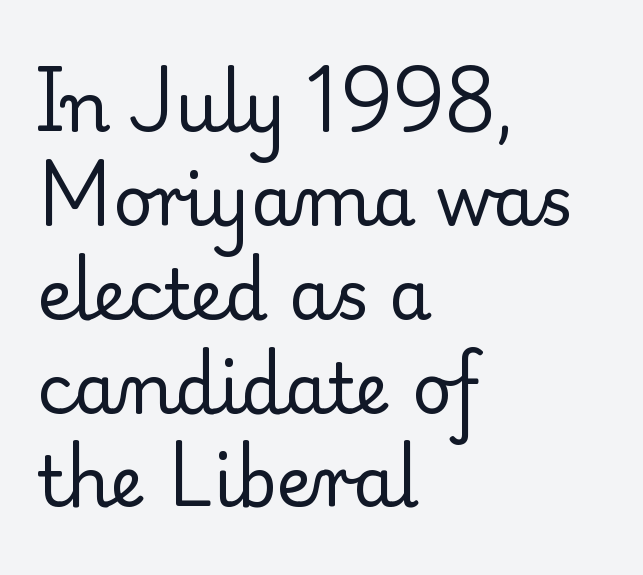
Q: Is the text bold? A: No.
Q: Is the text italic (slanted)? A: No, it is upright.
Q: Is the typeface a serif or a sans-serif typeface? A: Serif.
Q: Is the text underlined? A: No.
Q: How is the paragraph aligned? A: Left-aligned.
Q: Is the spacing between letters normal or unusually wide? A: Normal.
Q: Is the spacing between lines tight, normal or loose? A: Normal.
Q: Width (condensed, normal, or wide)? A: Normal.
Q: Stroke contrast? A: Low.
Q: x-height? A: Small.
Q: Monospaced? A: No.
